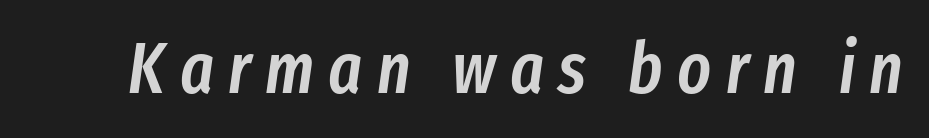
{"italic": "yes", "lean": "right", "slant_degrees": 8, "bold": "semi", "weight": "semibold", "width": "condensed", "stroke_contrast": "low", "x_height": "medium", "monospaced": "no", "underline": "no", "letter_spacing": "wide", "letter_spacing_em": 0.2, "glyph_px": 71}
